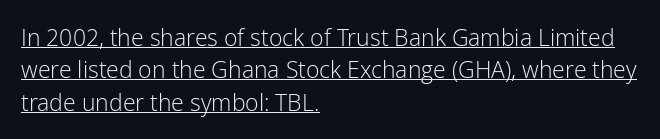
Q: Is the text bold? A: No.
Q: Is the text italic (slanted)? A: No, it is upright.
Q: Is the text underlined? A: Yes.
Q: How is the paragraph aligned? A: Left-aligned.
Q: Is the spacing between letters normal or unusually wide? A: Normal.
Q: Is the spacing between lines tight, normal or loose? A: Normal.
